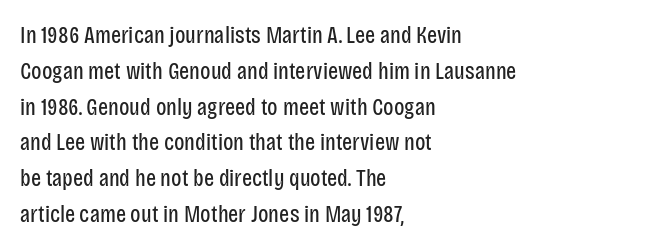
The setting favours the left margin, as ordinary paragraphs usually do. Upright lettering throughout. Letter spacing: default. No chunkiness to these letters — they're not bold.
